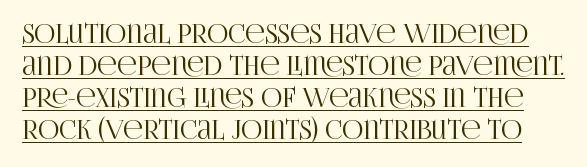
A typesetter would call this zero additional tracking. Descenders here cross a horizontal rule under the line. Italic? Not at all — the glyphs are vertical.
